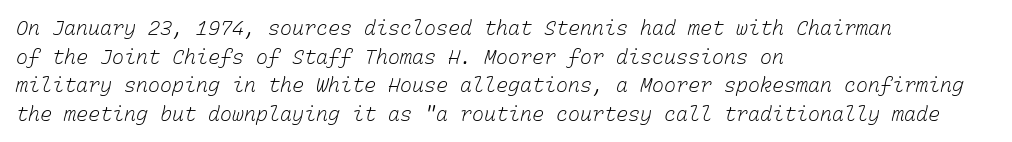
Q: Is the text bold? A: No.
Q: Is the text underlined? A: No.
Q: How is the paragraph aligned? A: Left-aligned.
Q: Is the spacing between letters normal or unusually wide? A: Normal.
Q: Is the spacing between lines tight, normal or loose? A: Normal.
